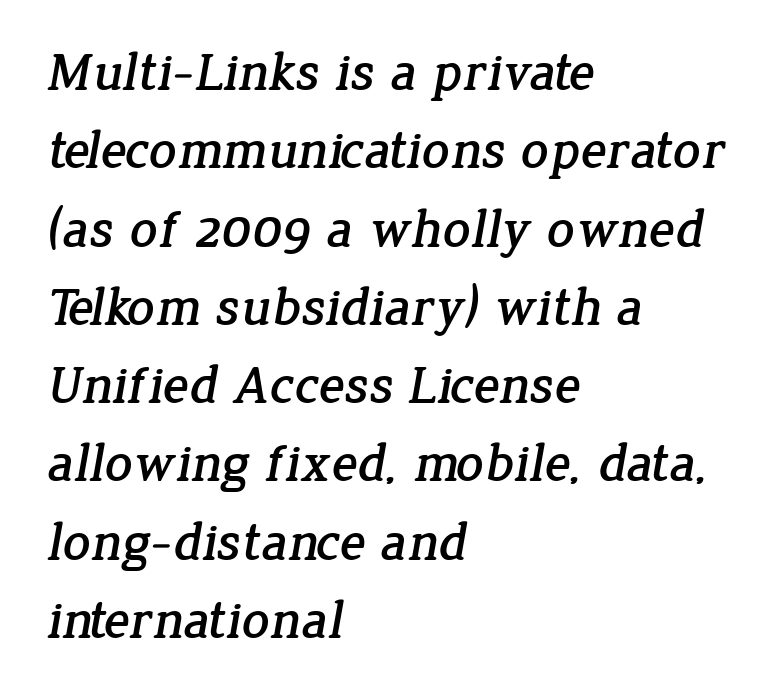
Q: Is the typeface a serif or a sans-serif typeface? A: Serif.
Q: Is the text underlined? A: No.
Q: How is the paragraph aligned? A: Left-aligned.
Q: Is the spacing between letters normal or unusually wide? A: Normal.
Q: Is the spacing between lines tight, normal or loose? A: Normal.
Q: Width (condensed, normal, or wide)? A: Normal.
Q: Stroke contrast? A: Low.
Q: x-height? A: Medium.
Q: Monospaced? A: No.
